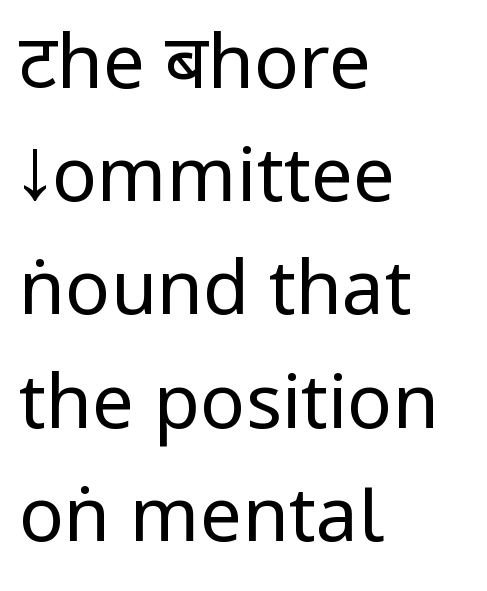
Q: Is the text bold? A: No.
Q: Is the text italic (slanted)? A: No, it is upright.
Q: Is the typeface a serif or a sans-serif typeface? A: Sans-serif.
Q: Is the text underlined? A: No.
Q: How is the paragraph aligned? A: Left-aligned.
Q: Is the spacing between letters normal or unusually wide? A: Normal.
Q: Is the spacing between lines tight, normal or loose? A: Normal.
Q: Width (condensed, normal, or wide)? A: Condensed.
Q: Stroke contrast? A: Low.
Q: x-height? A: Large.
Q: Monospaced? A: No.
